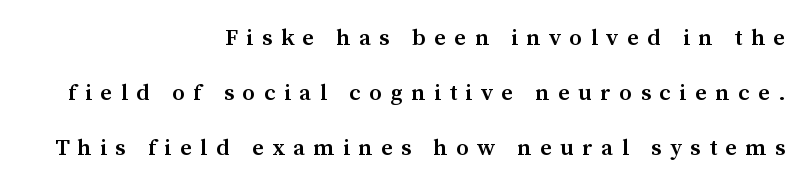
Q: Is the text bold? A: Semi-bold.
Q: Is the text italic (slanted)? A: No, it is upright.
Q: Is the text underlined? A: No.
Q: How is the paragraph aligned? A: Right-aligned.
Q: Is the spacing between letters normal or unusually wide? A: Unusually wide.
Q: Is the spacing between lines tight, normal or loose? A: Loose.
